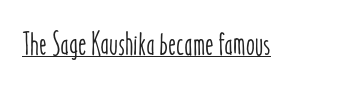
The face used here is proportionally spaced, like ordinary book or web type. Rendered with straight, roman letterforms. Nobody touched the tracking dial on this one. A typographer would call this underscored text.
